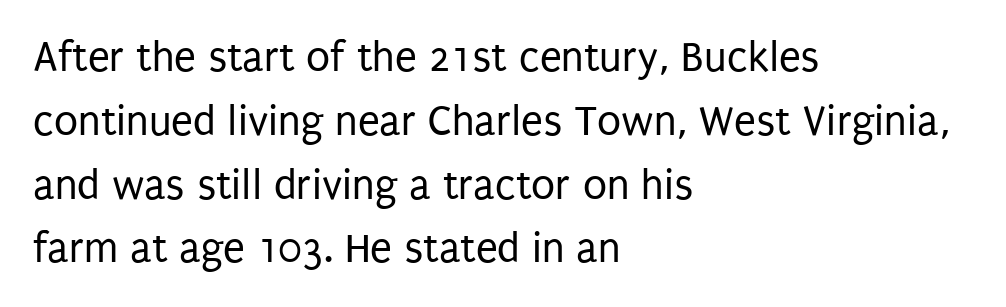
Honestly, the row spacing looks completely unremarkable. The passage shown is typed in a proportional face where columns would drift. The space directly below the letters is spotless. Every stem runs plumb, perpendicular to the baseline.
